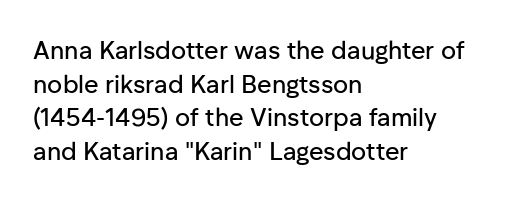
Q: Is the text italic (slanted)? A: No, it is upright.
Q: Is the text underlined? A: No.
Q: How is the paragraph aligned? A: Left-aligned.
Q: Is the spacing between letters normal or unusually wide? A: Normal.
Q: Is the spacing between lines tight, normal or loose? A: Normal.
